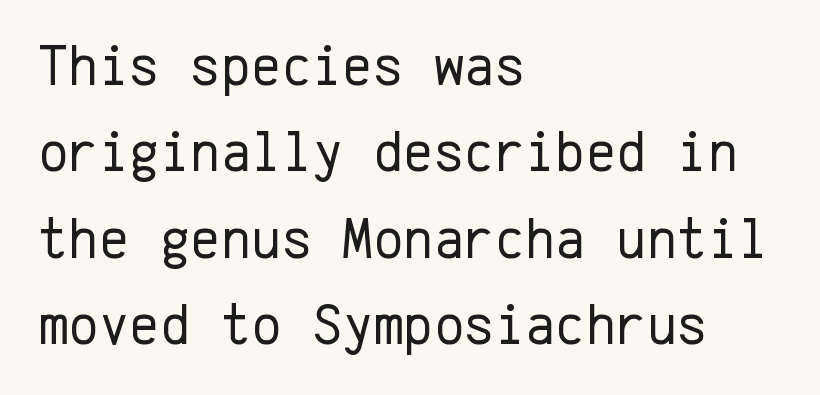
{"serif": "no", "italic": "no", "bold": "no", "weight": "regular", "width": "normal", "stroke_contrast": "low", "x_height": "medium", "monospaced": "yes", "underline": "no", "align": "left", "line_spacing": "normal", "line_spacing_ratio": 1.49, "letter_spacing": "normal", "letter_spacing_em": 0.0, "glyph_px": 58}
